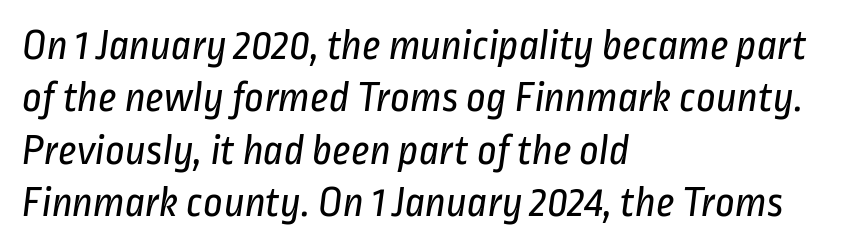
The image shows 43 px regular-weight, condensed sans-serif type; set left-aligned, line spacing 1.22x, normal letter spacing, not underlined; low stroke contrast and a medium x-height.
